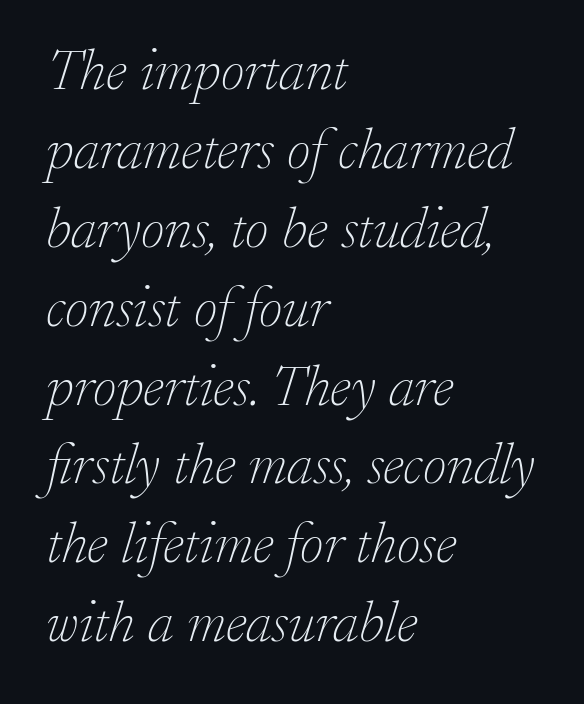
The strokes are not fattened; the text isn't bold. If you measured baseline to baseline, you'd find a middling distance. Each row of text sits above clean, open space. Line beginnings align vertically; line endings do not.
